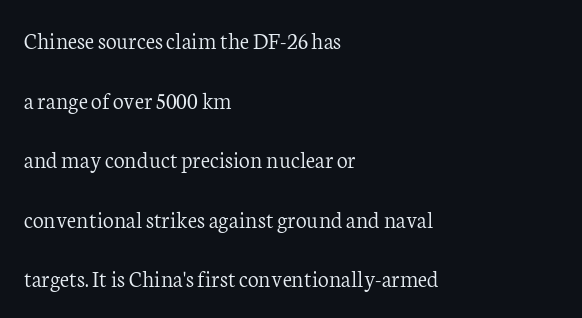
This rendering uses left alignment, leaving the right contour irregular. This rendering leaves character spacing at its baseline value. Ordinary non-slanted type is in use. Summary of vertical rhythm: relaxed, with wide interline spacing. Letters have the restrained weight of plain body copy at most.
